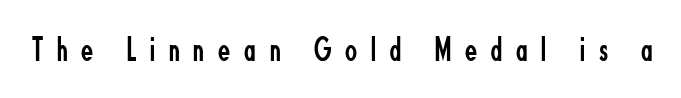
{"serif": "no", "italic": "no", "bold": "no", "weight": "regular", "width": "condensed", "stroke_contrast": "low", "x_height": "small", "monospaced": "no", "underline": "no", "letter_spacing": "wide", "letter_spacing_em": 0.4, "glyph_px": 35}
